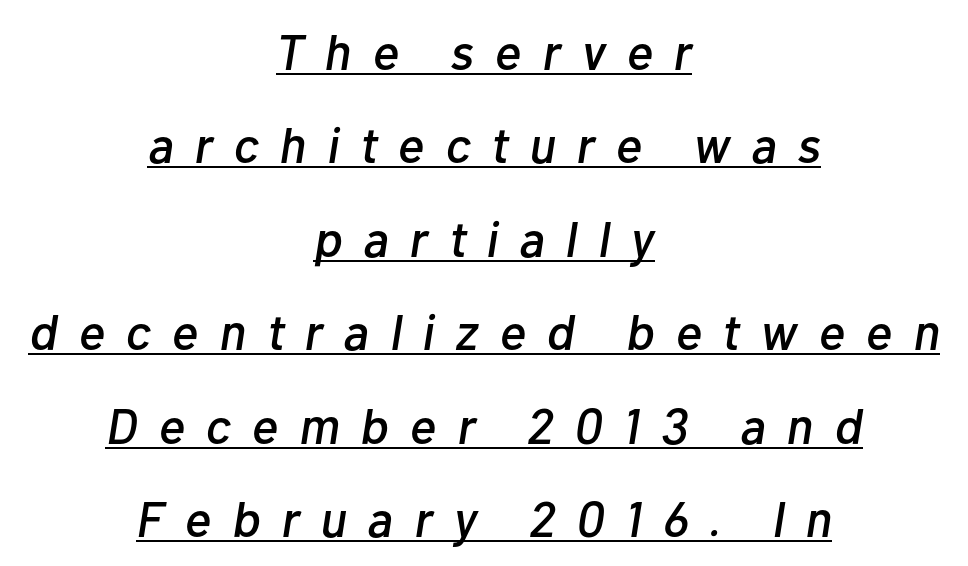
The passage shown is typed in a proportional face where columns would drift. Compared with typical body copy, the letter spacing here is much looser. Leftover space on each line is divided equally before and after the words. You can see a thin bar hugging the bottom of the glyphs. These lines were composed using italics.
